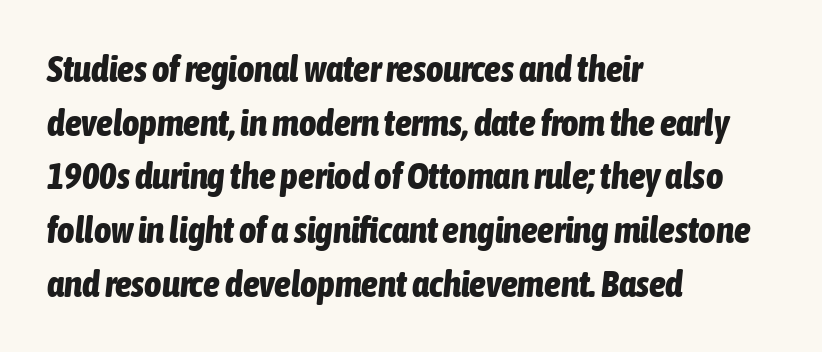
The image shows 37 px bold, condensed type, italic (leaning right); set left-aligned, normal line spacing (1.45x), normal letter spacing, not underlined; low stroke contrast and a medium x-height.
